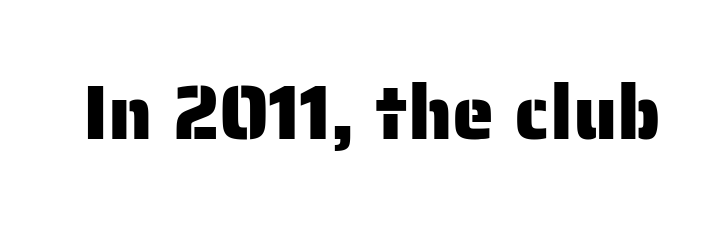
Q: Is the text italic (slanted)? A: No, it is upright.
Q: Is the typeface a serif or a sans-serif typeface? A: Sans-serif.
Q: Is the text underlined? A: No.
Q: Is the spacing between letters normal or unusually wide? A: Normal.
Q: Width (condensed, normal, or wide)? A: Normal.
Q: Stroke contrast? A: Low.
Q: x-height? A: Medium.
Q: Monospaced? A: No.
